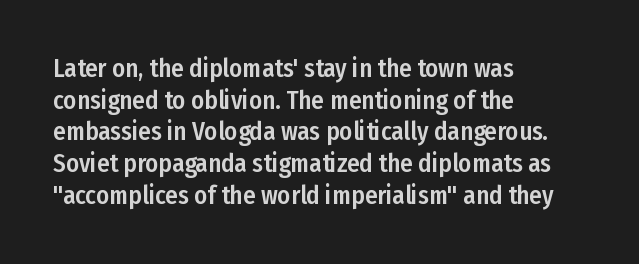
Q: Is the text italic (slanted)? A: No, it is upright.
Q: Is the text underlined? A: No.
Q: How is the paragraph aligned? A: Left-aligned.
Q: Is the spacing between letters normal or unusually wide? A: Normal.
Q: Is the spacing between lines tight, normal or loose? A: Normal.
